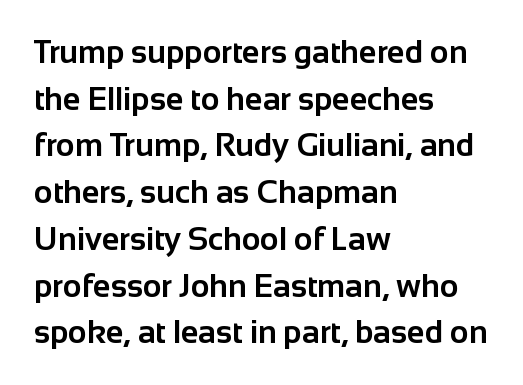
{"serif": "no", "italic": "no", "bold": "yes", "weight": "bold", "width": "normal", "stroke_contrast": "low", "x_height": "medium", "monospaced": "no", "underline": "no", "align": "left", "line_spacing": "normal", "line_spacing_ratio": 1.46, "letter_spacing": "normal", "letter_spacing_em": 0.0, "glyph_px": 32}
